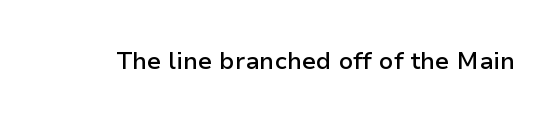
The image shows 24 px text type, upright; set normal letter spacing, not underlined.
